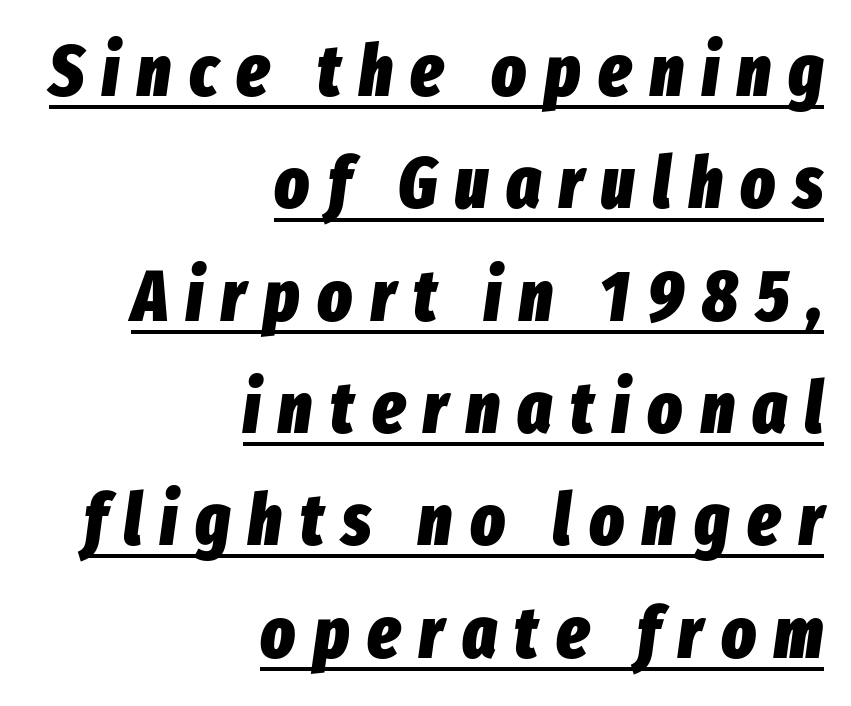
{"italic": "yes", "lean": "right", "slant_degrees": 8, "bold": "yes", "weight": "heavy", "width": "condensed", "stroke_contrast": "low", "x_height": "medium", "monospaced": "no", "underline": "yes", "align": "right", "line_spacing": "normal", "line_spacing_ratio": 1.56, "letter_spacing": "wide", "letter_spacing_em": 0.25, "glyph_px": 72}
